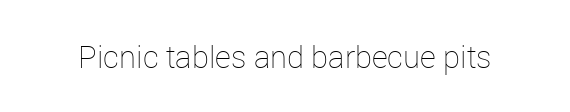
The image shows 31 px thin type, upright; set normal letter spacing, not underlined; low stroke contrast and a medium x-height.
